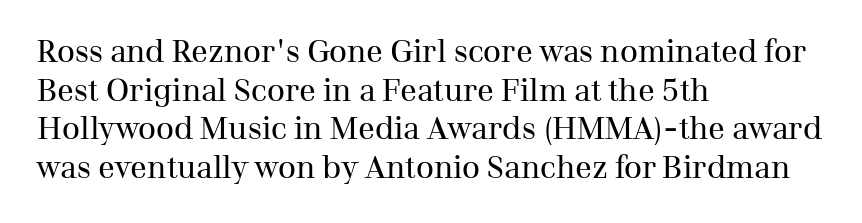
Q: Is the text bold? A: No.
Q: Is the text italic (slanted)? A: No, it is upright.
Q: Is the typeface a serif or a sans-serif typeface? A: Serif.
Q: Is the text underlined? A: No.
Q: How is the paragraph aligned? A: Left-aligned.
Q: Is the spacing between letters normal or unusually wide? A: Normal.
Q: Is the spacing between lines tight, normal or loose? A: Normal.
Q: Width (condensed, normal, or wide)? A: Normal.
Q: Stroke contrast? A: Medium.
Q: x-height? A: Medium.
Q: Monospaced? A: No.
